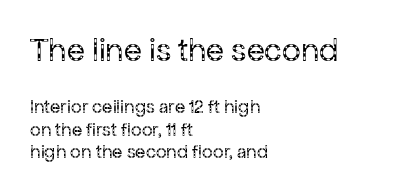
The letters carry no serifs — their stems end cleanly without finishing strokes. No word sits above an underline. Horizontal alignment here is leftward, the default for most running prose. If you drew a line through each stem, it would be perfectly vertical. Here the designer chose a conventional face with non-uniform glyph widths.
